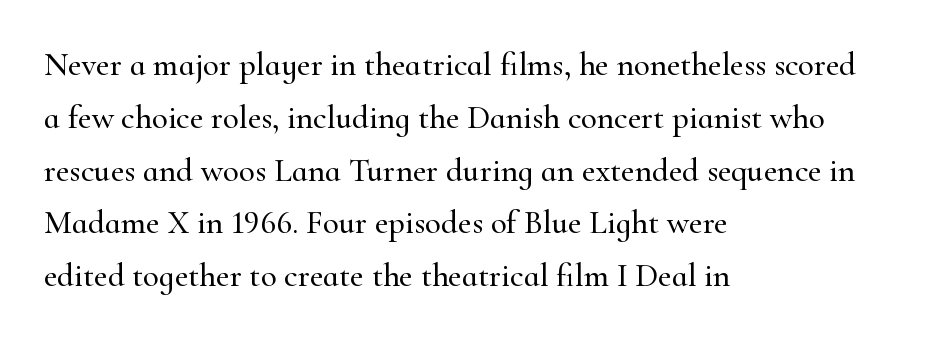
The image shows 33 px serif type, upright; set left-aligned, normal line spacing (1.6x), normal letter spacing, not underlined; high stroke contrast and a small x-height.
